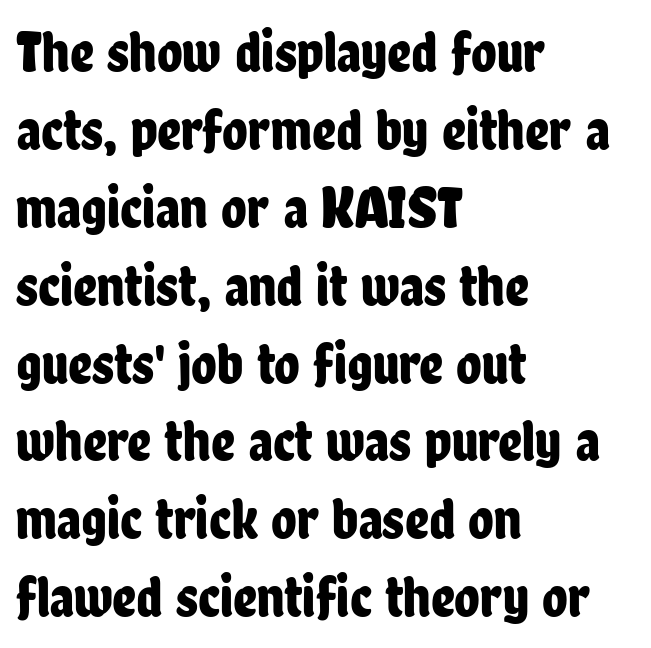
{"serif": "no", "italic": "no", "width": "condensed", "stroke_contrast": "low", "x_height": "medium", "monospaced": "no", "underline": "no", "align": "left", "line_spacing": "normal", "line_spacing_ratio": 1.32, "letter_spacing": "normal", "letter_spacing_em": 0.0, "glyph_px": 59}
